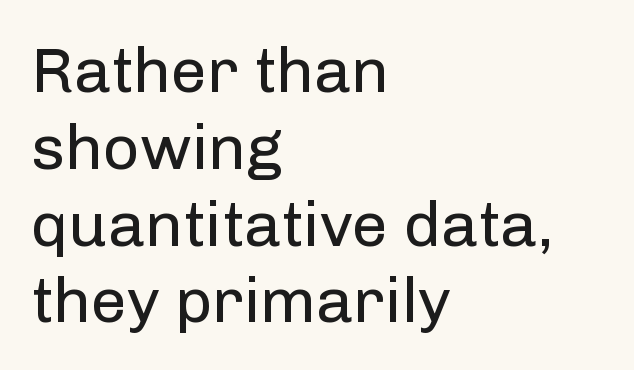
The strokes are not fattened; the text isn't bold. Line beginnings align vertically; line endings do not. Each letter keeps its own natural width here, so spacing adapts to shape. Notice how the stems are strictly vertical — no italics here. Note: no serifs on the glyphs.
